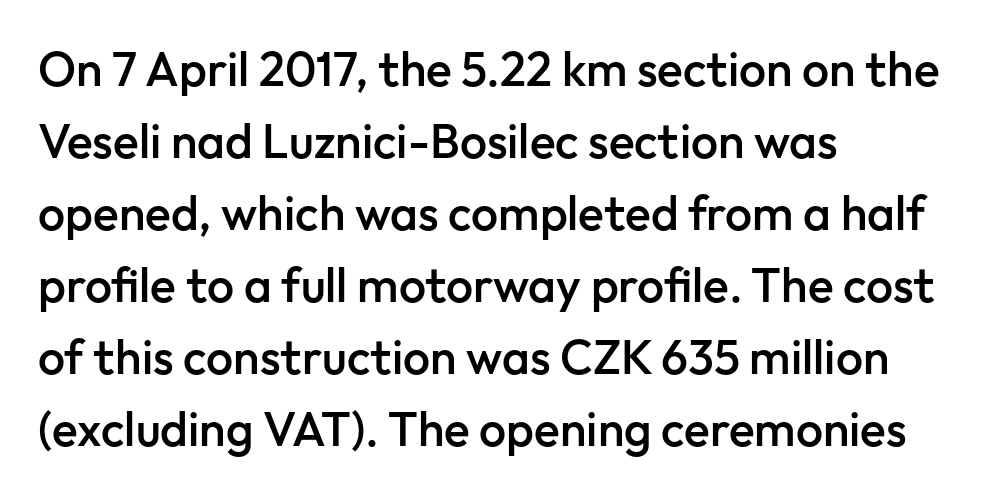
Q: Is the text bold? A: Semi-bold.
Q: Is the text italic (slanted)? A: No, it is upright.
Q: Is the typeface a serif or a sans-serif typeface? A: Sans-serif.
Q: Is the text underlined? A: No.
Q: How is the paragraph aligned? A: Left-aligned.
Q: Is the spacing between letters normal or unusually wide? A: Normal.
Q: Is the spacing between lines tight, normal or loose? A: Normal.
Q: Width (condensed, normal, or wide)? A: Normal.
Q: Stroke contrast? A: Low.
Q: x-height? A: Medium.
Q: Monospaced? A: No.
